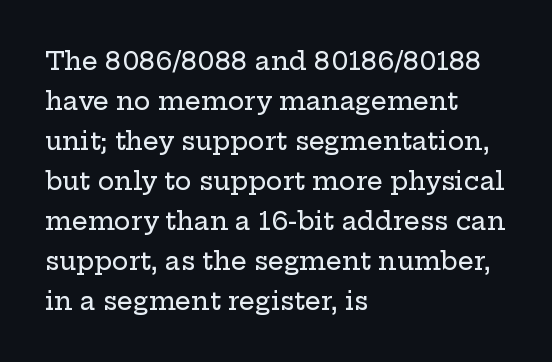
The image shows 25 px text type, upright; set left-aligned, normal line spacing (1.6x), normal letter spacing, not underlined.
